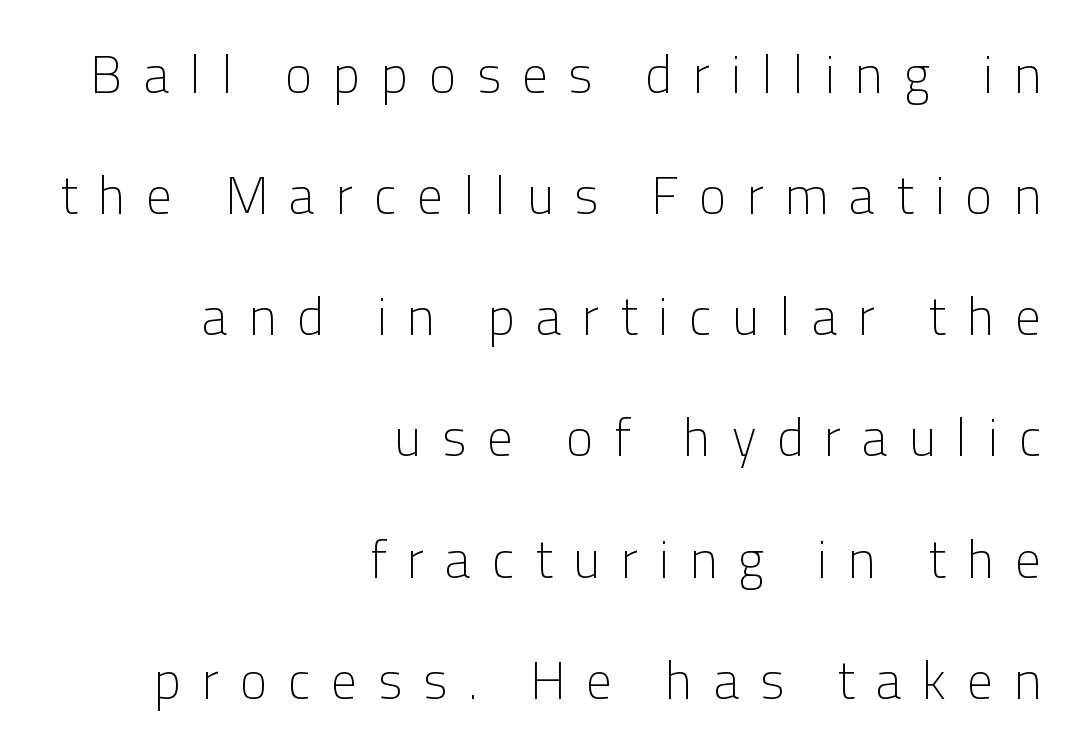
The image shows 52 px light sans-serif type, upright; set right-aligned, loose line spacing (2.33x), unusually wide letter spacing (+0.4 em), not underlined; low stroke contrast and a medium x-height.
